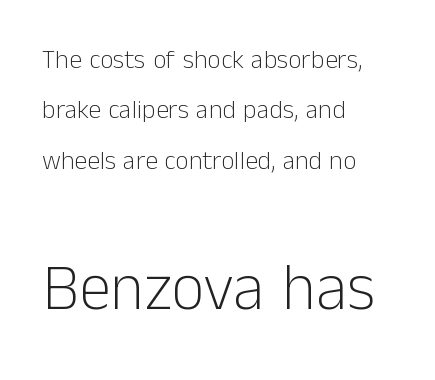
A quiet, ordinary-to-light weight characterises the typeface. In terms of letterform style, serifs are entirely absent. A clean baseline with only descenders dipping below it. Characters remain perfectly vertical along every line. The line texture is even and compact thanks to regular tracking.
